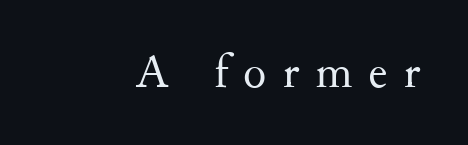
Q: Is the text bold? A: No.
Q: Is the text italic (slanted)? A: No, it is upright.
Q: Is the typeface a serif or a sans-serif typeface? A: Serif.
Q: Is the text underlined? A: No.
Q: Is the spacing between letters normal or unusually wide? A: Unusually wide.
Q: Width (condensed, normal, or wide)? A: Normal.
Q: Stroke contrast? A: Medium.
Q: x-height? A: Small.
Q: Monospaced? A: No.
